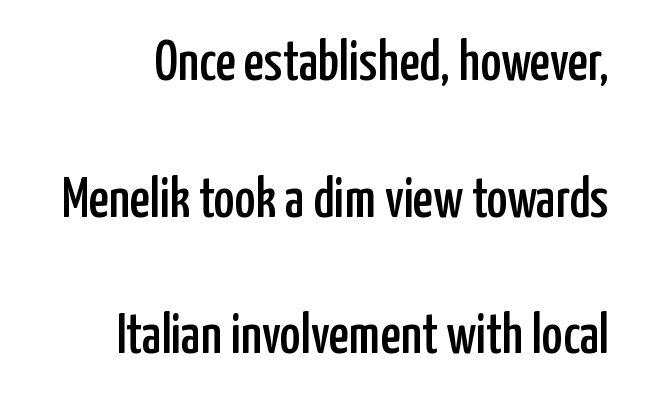
{"serif": "no", "italic": "no", "width": "condensed", "stroke_contrast": "low", "x_height": "medium", "monospaced": "no", "underline": "no", "line_spacing": "loose", "line_spacing_ratio": 2.44, "letter_spacing": "normal", "letter_spacing_em": 0.0, "glyph_px": 56}
